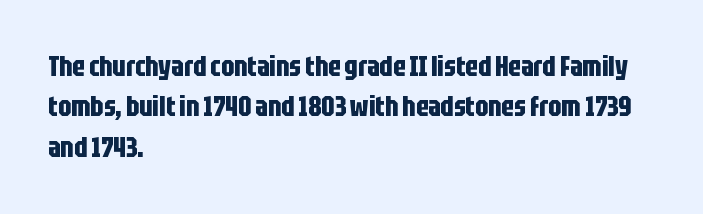
{"serif": "no", "italic": "no", "bold": "yes", "weight": "bold", "width": "condensed", "stroke_contrast": "low", "x_height": "large", "monospaced": "no", "underline": "no", "align": "left", "line_spacing": "normal", "line_spacing_ratio": 1.44, "letter_spacing": "normal", "letter_spacing_em": 0.0, "glyph_px": 28}
